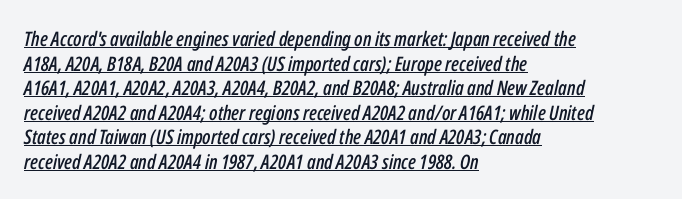
{"italic": "yes", "lean": "right", "slant_degrees": 12, "underline": "yes", "align": "left", "line_spacing_ratio": 1.23, "letter_spacing": "normal", "letter_spacing_em": 0.0, "glyph_px": 20}
